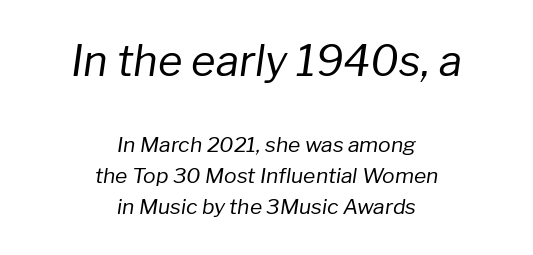
The letters advance in unequal steps, a hallmark of proportional type. Large over small — that's the arrangement of the two blocks here. You can tell it's italic because the verticals aren't actually vertical. Type without underlining.
